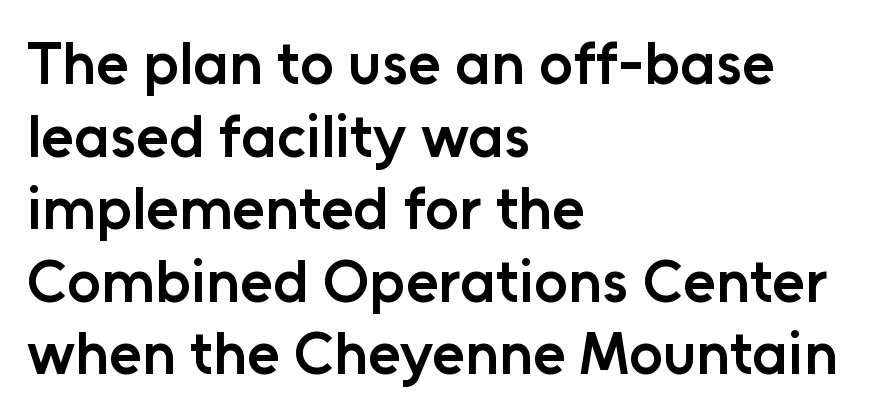
The image shows 60 px semibold sans-serif type, upright; set left-aligned, line spacing 1.21x, normal letter spacing, not underlined; low stroke contrast and a medium x-height.
